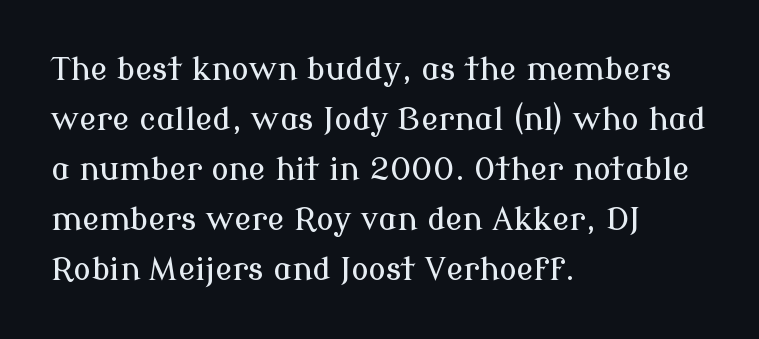
Q: Is the text italic (slanted)? A: No, it is upright.
Q: Is the typeface a serif or a sans-serif typeface? A: Serif.
Q: Is the text underlined? A: No.
Q: How is the paragraph aligned? A: Left-aligned.
Q: Is the spacing between letters normal or unusually wide? A: Normal.
Q: Is the spacing between lines tight, normal or loose? A: Normal.
Q: Width (condensed, normal, or wide)? A: Normal.
Q: Stroke contrast? A: Low.
Q: x-height? A: Medium.
Q: Monospaced? A: No.
